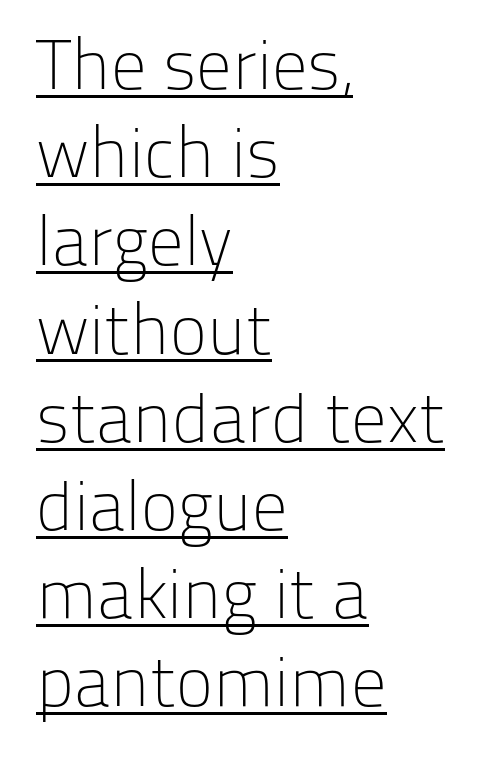
{"serif": "no", "italic": "no", "bold": "no", "weight": "light", "width": "normal", "stroke_contrast": "low", "x_height": "medium", "monospaced": "no", "underline": "yes", "align": "left", "line_spacing": "normal", "line_spacing_ratio": 1.26, "letter_spacing": "normal", "letter_spacing_em": 0.0, "glyph_px": 70}
